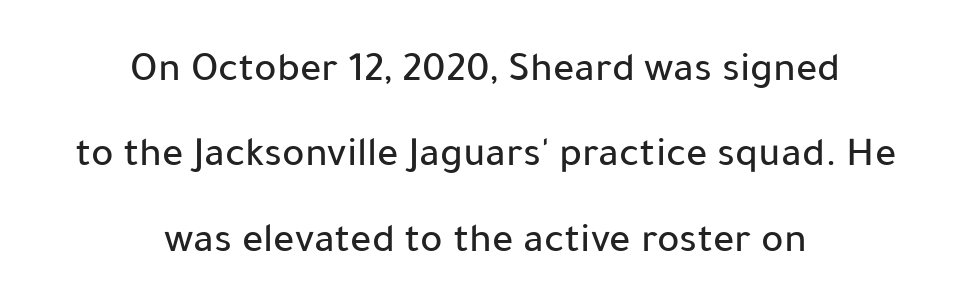
Q: Is the text italic (slanted)? A: No, it is upright.
Q: Is the typeface a serif or a sans-serif typeface? A: Sans-serif.
Q: Is the text underlined? A: No.
Q: How is the paragraph aligned? A: Centered.
Q: Is the spacing between letters normal or unusually wide? A: Normal.
Q: Is the spacing between lines tight, normal or loose? A: Loose.
Q: Width (condensed, normal, or wide)? A: Normal.
Q: Stroke contrast? A: Low.
Q: x-height? A: Medium.
Q: Monospaced? A: No.
